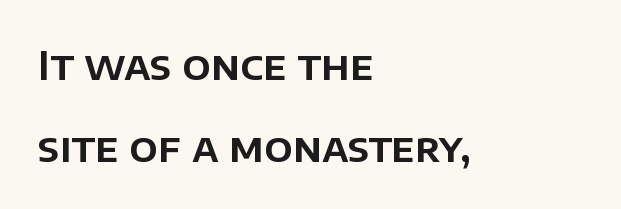
The image shows 40 px sans-serif type, upright; set left-aligned, loose line spacing (2.05x), normal letter spacing, not underlined; low stroke contrast and a large x-height.
